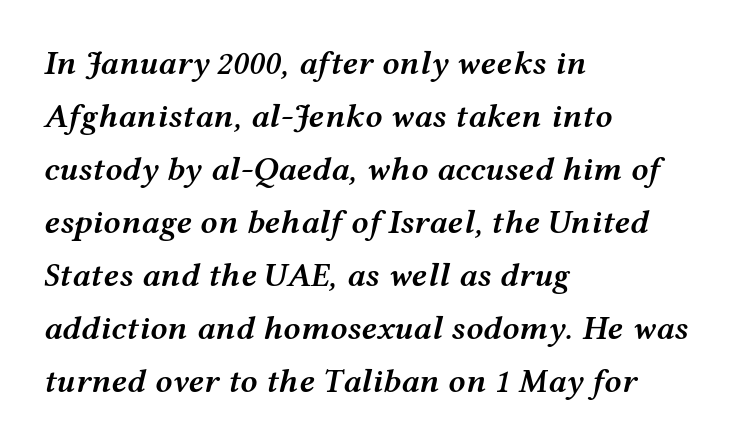
The image shows 34 px semibold, wide type, italic (leaning right); set left-aligned, normal line spacing (1.56x), normal letter spacing, not underlined; medium stroke contrast and a medium x-height.
